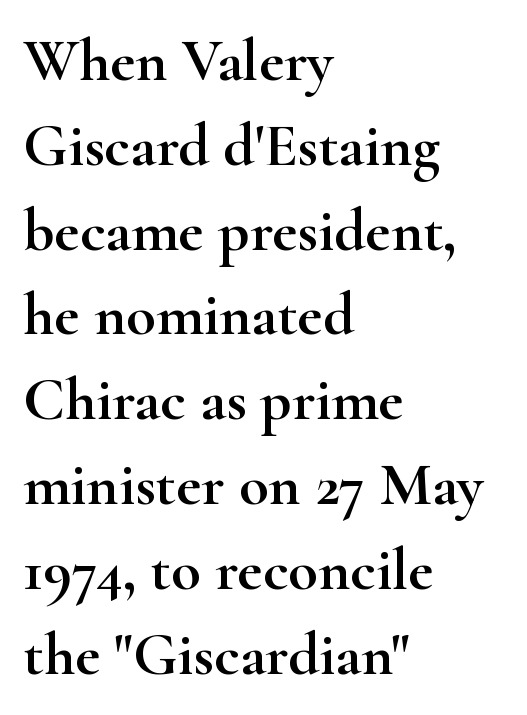
Q: Is the text italic (slanted)? A: No, it is upright.
Q: Is the typeface a serif or a sans-serif typeface? A: Serif.
Q: Is the text underlined? A: No.
Q: How is the paragraph aligned? A: Left-aligned.
Q: Is the spacing between letters normal or unusually wide? A: Normal.
Q: Is the spacing between lines tight, normal or loose? A: Normal.
Q: Width (condensed, normal, or wide)? A: Wide.
Q: Stroke contrast? A: High.
Q: x-height? A: Small.
Q: Monospaced? A: No.
